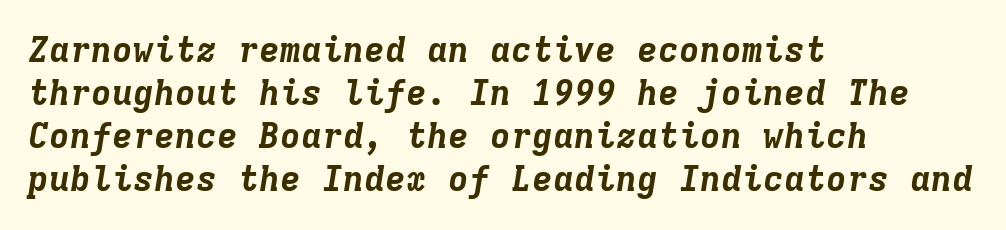
{"italic": "yes", "lean": "right", "slant_degrees": 9, "bold": "yes", "weight": "bold", "width": "normal", "stroke_contrast": "low", "x_height": "medium", "monospaced": "yes", "underline": "no", "align": "left", "line_spacing_ratio": 1.23, "letter_spacing": "normal", "letter_spacing_em": 0.0, "glyph_px": 35}
